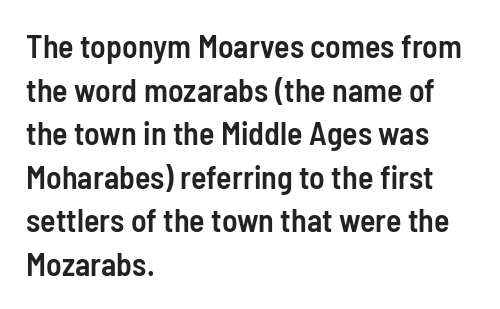
In CSS terms this would be text-align: left. Vertical strokes here are truly vertical. Here the designer chose a conventional face with non-uniform glyph widths. Spacing between characters is what you'd get straight out of the box.
